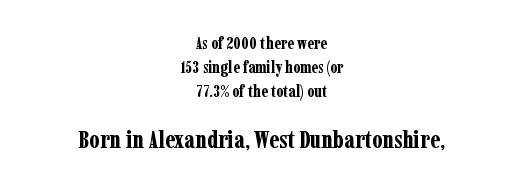
{"italic": "no", "bold": "yes", "underline": "no", "align": "center", "line_spacing": "normal", "line_spacing_ratio": 1.42, "letter_spacing": "normal", "letter_spacing_em": 0.0, "larger_block": "second", "size_ratio": 1.47, "glyph_px": 25}
